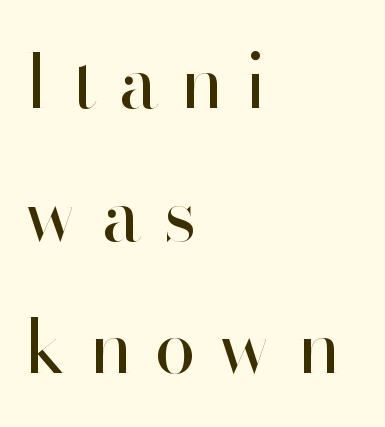
The image shows 75 px regular-weight sans-serif type, upright; set left-aligned, line spacing 1.77x, unusually wide letter spacing (+0.29 em), not underlined; high stroke contrast and a small x-height.
